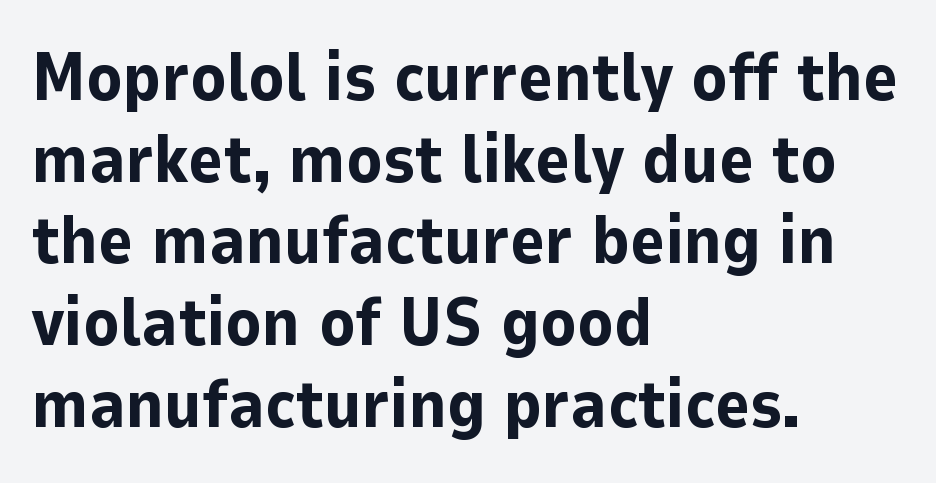
It's the straight-up-and-down kind of type. Do the characters align in a grid? No, the font is proportional. Line beginnings align vertically; line endings do not. Serif or sans? Sans — the stroke terminals are bare.
